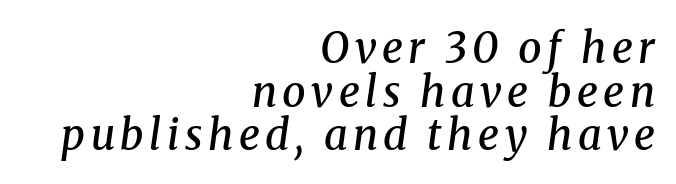
{"serif": "yes", "italic": "yes", "lean": "right", "slant_degrees": 8, "bold": "semi", "weight": "semibold", "width": "normal", "stroke_contrast": "medium", "x_height": "medium", "monospaced": "no", "underline": "no", "align": "right", "line_spacing": "tight", "line_spacing_ratio": 1.04, "glyph_px": 42}
